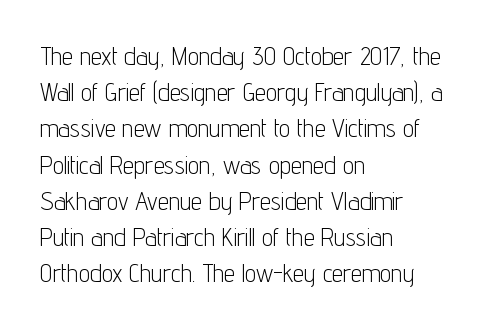
The cut favours lightness, reaching ordinary text weight at its darkest. Left-aligned paragraph, ragged on the right. There is no visible air inserted between adjacent glyphs. Has an underline been added? It has not. Upright lettering throughout. Leading matches the norm, producing a regular column.
